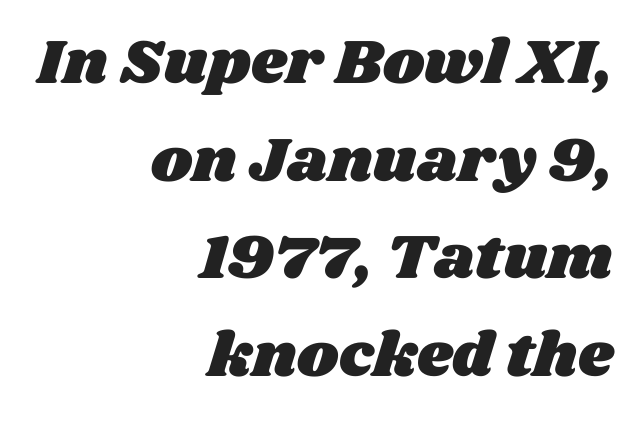
Descenders hang freely into open space. Letter spacing: default. Layout note: lines flush right. Horizontal bands of white between lines are of average thickness. Character widths vary here, with narrow letters taking less room than wide ones.
